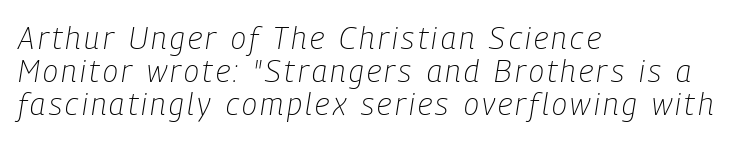
{"italic": "yes", "lean": "right", "slant_degrees": 9, "bold": "no", "weight": "light", "width": "condensed", "stroke_contrast": "low", "x_height": "medium", "monospaced": "no", "underline": "no", "align": "left", "line_spacing": "tight", "line_spacing_ratio": 1.07, "glyph_px": 31}
